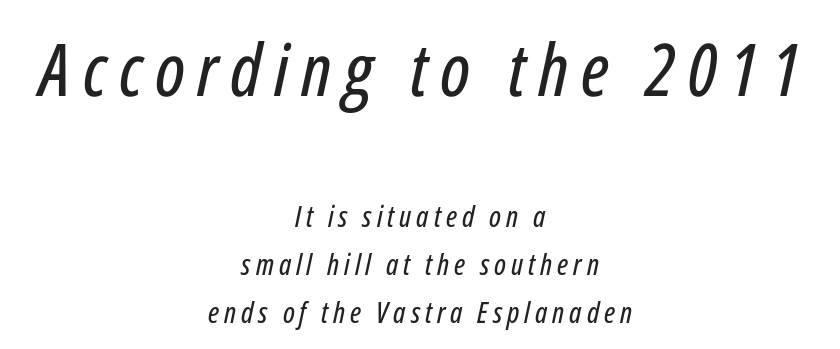
Q: Is the text italic (slanted)? A: Yes, it leans right by about 12 degrees.
Q: Is the text underlined? A: No.
Q: How is the paragraph aligned? A: Centered.
Q: Is the spacing between lines tight, normal or loose? A: Normal.
Q: Which block of text is set in a larger size, the first (top) or the second (bottom)? A: The first (top) one.
Q: Width (condensed, normal, or wide)? A: Condensed.
Q: Stroke contrast? A: Low.
Q: x-height? A: Medium.
Q: Monospaced? A: No.
